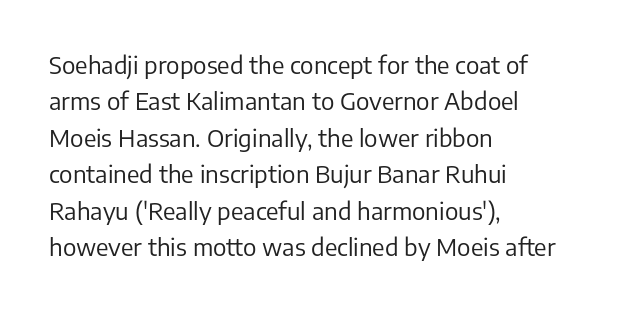
The foot of each line stays bare and open. These lines stack with their left ends in a neat column. Italic: no, the glyphs are upright roman. These lines sit exactly where default settings would place them.
